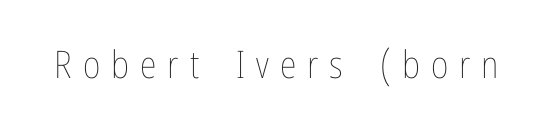
{"italic": "no", "bold": "no", "weight": "thin", "width": "condensed", "stroke_contrast": "low", "x_height": "medium", "monospaced": "no", "underline": "no", "letter_spacing": "wide", "letter_spacing_em": 0.29, "glyph_px": 38}
